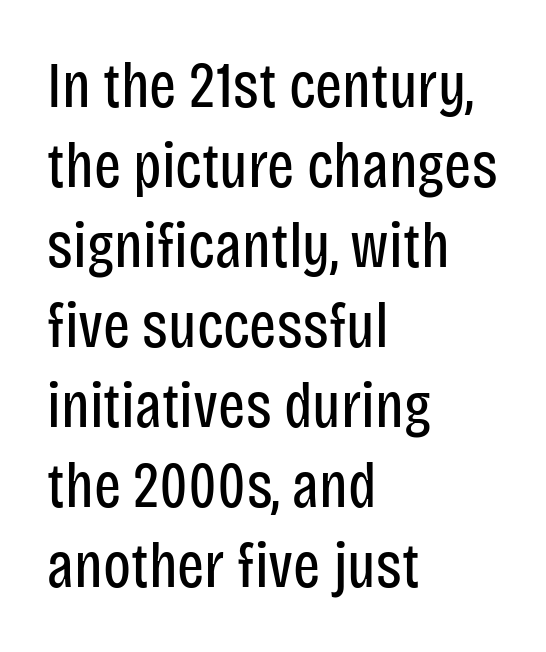
Think standard paragraph weight, or any step lighter than that. One-word summary of the alignment: left. The rendering uses natural spacing where letterforms have individual widths. Ordinary non-slanted type is in use. Glyph-to-glyph distance matches everyday printed text. Vertically, the passage feels balanced, rows spaced as you'd expect.
